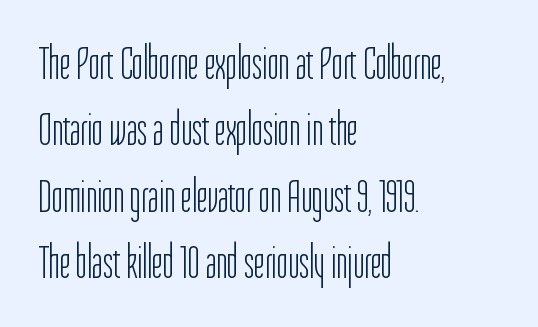
The image shows 47 px light, condensed sans-serif type, upright; set left-aligned, normal line spacing (1.41x), normal letter spacing, not underlined; low stroke contrast and a medium x-height.
